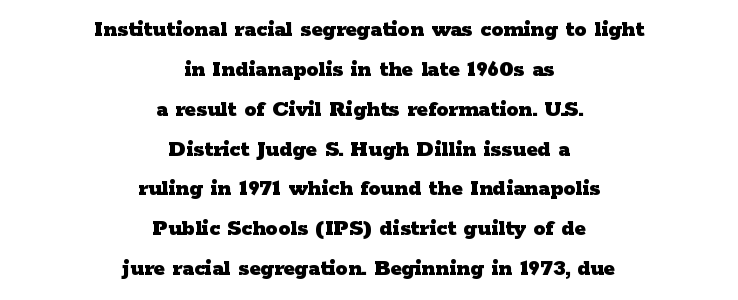
Q: Is the text bold? A: Yes.
Q: Is the text italic (slanted)? A: No, it is upright.
Q: Is the text underlined? A: No.
Q: How is the paragraph aligned? A: Centered.
Q: Is the spacing between letters normal or unusually wide? A: Normal.
Q: Is the spacing between lines tight, normal or loose? A: Normal.
